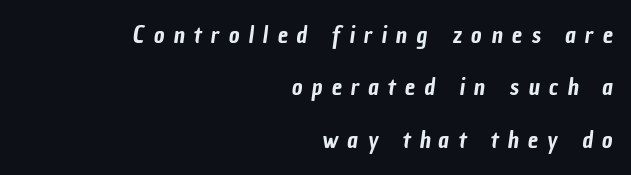
Is there much room between lines? Yes — plenty of vertical air separates them. Glance below the letters and you will spot only blank space. Loose tracking; the words dissolve into strings of separated letters. Line endings align vertically; line beginnings do not.
